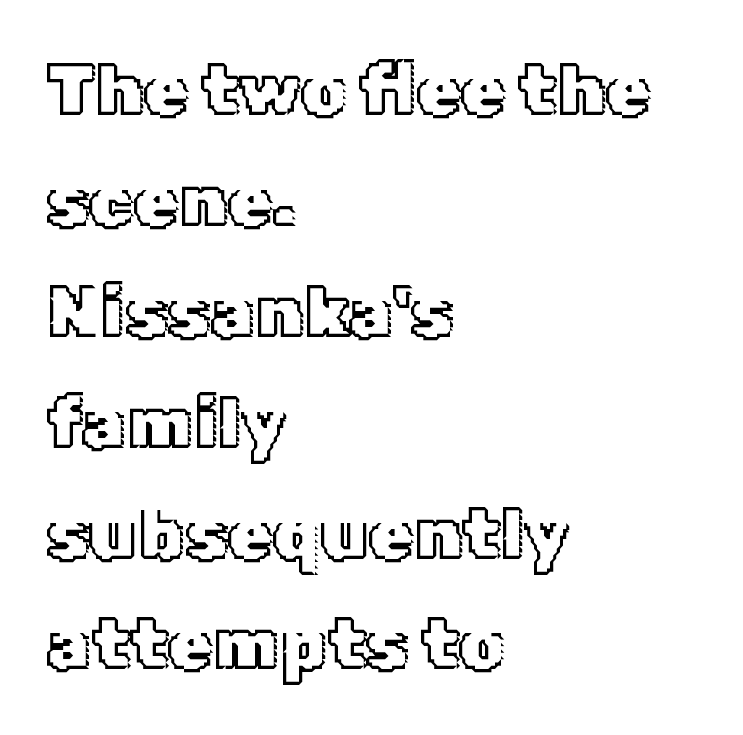
{"italic": "no", "width": "normal", "x_height": "medium", "monospaced": "no", "underline": "no", "align": "left", "line_spacing": "normal", "line_spacing_ratio": 1.54, "letter_spacing": "normal", "letter_spacing_em": 0.0, "glyph_px": 72}
